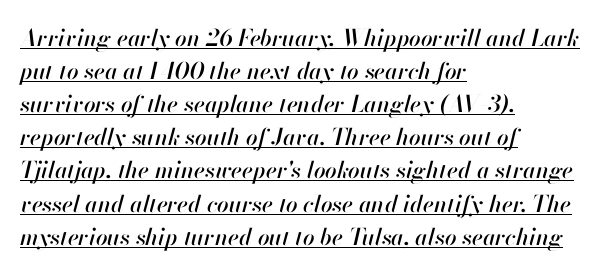
The image shows 23 px text type, italic (leaning right); set left-aligned, normal line spacing (1.44x), normal letter spacing, underlined.
